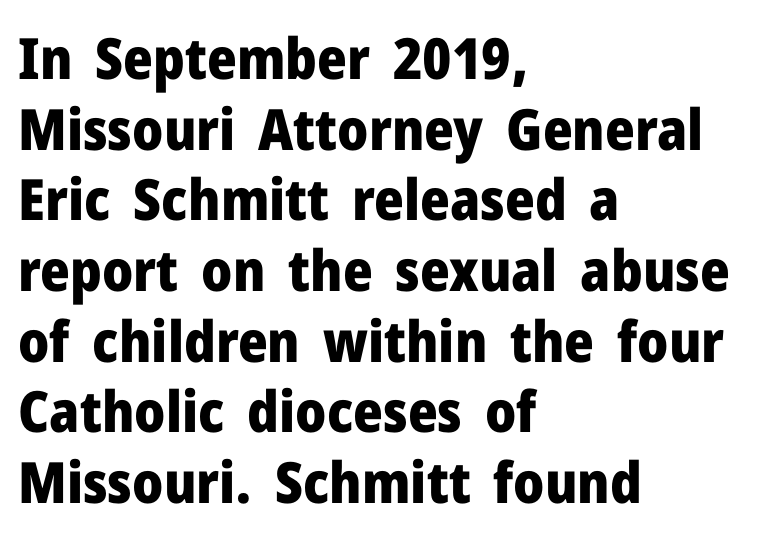
{"serif": "no", "italic": "no", "bold": "yes", "weight": "heavy", "width": "normal", "stroke_contrast": "low", "x_height": "medium", "monospaced": "no", "underline": "no", "align": "left", "line_spacing_ratio": 1.24, "letter_spacing": "normal", "letter_spacing_em": 0.0, "glyph_px": 57}
